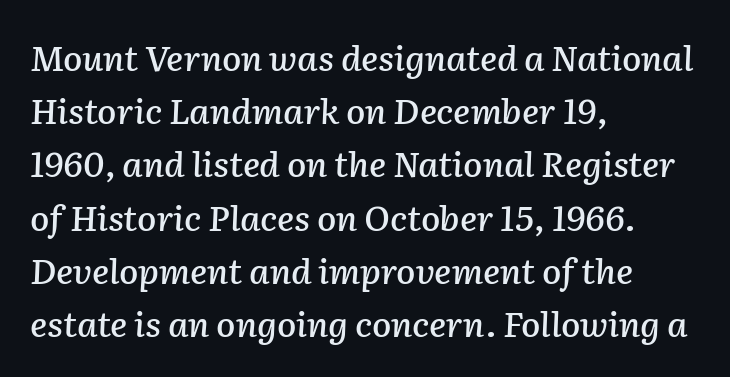
The image shows 35 px text type, italic (leaning right); set left-aligned, normal line spacing (1.52x), normal letter spacing, not underlined; low stroke contrast and a medium x-height.
